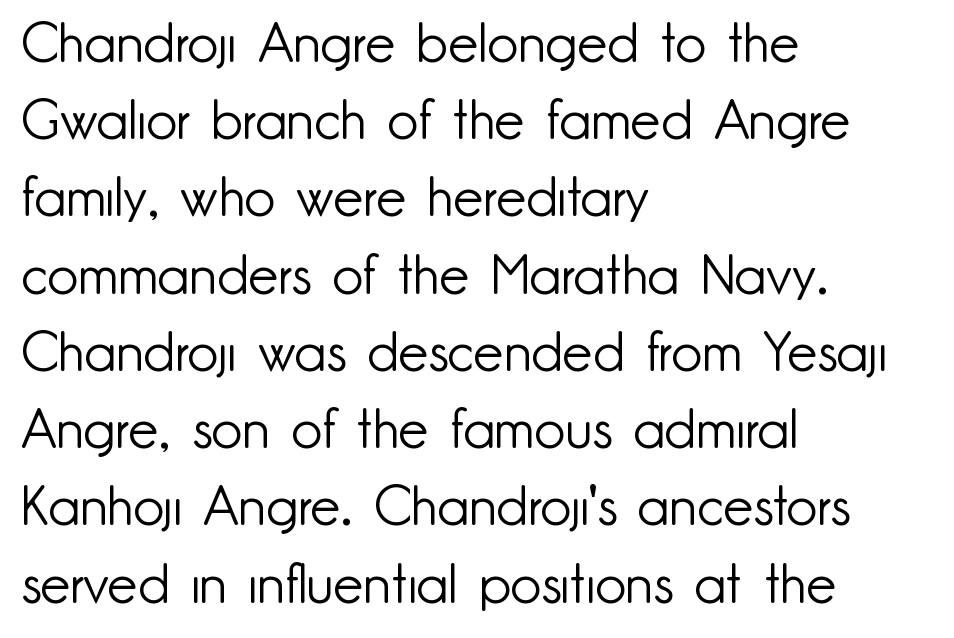
The image shows 54 px light sans-serif type, upright; set left-aligned, normal line spacing (1.43x), normal letter spacing, not underlined; low stroke contrast and a small x-height.
